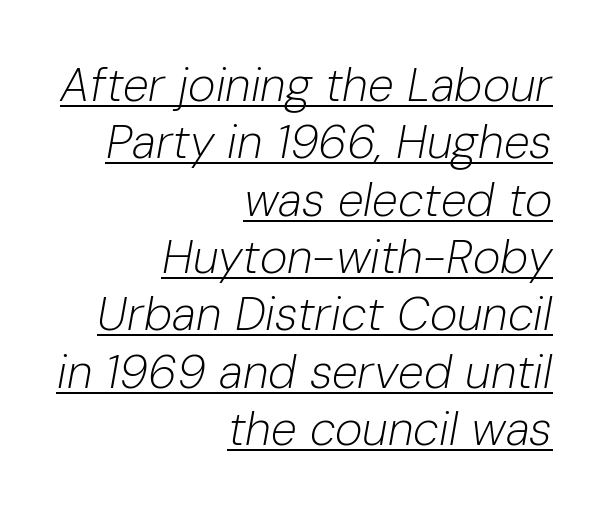
The image shows 47 px light type, italic (leaning right); set right-aligned, line spacing 1.22x, normal letter spacing, underlined; low stroke contrast and a medium x-height.
